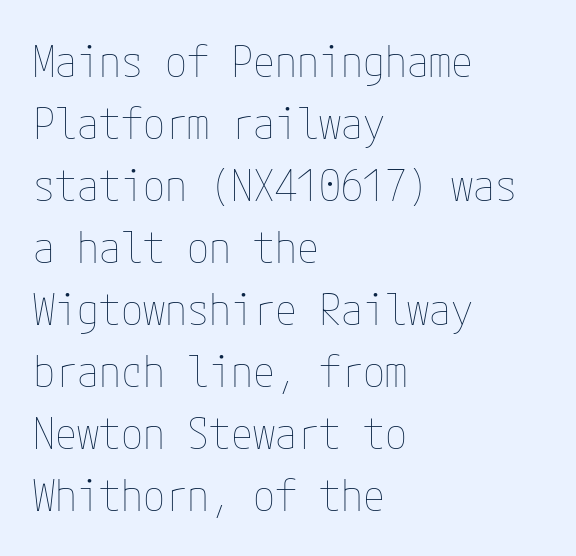
Q: Is the text bold? A: No.
Q: Is the text italic (slanted)? A: No, it is upright.
Q: Is the text underlined? A: No.
Q: How is the paragraph aligned? A: Left-aligned.
Q: Is the spacing between letters normal or unusually wide? A: Normal.
Q: Is the spacing between lines tight, normal or loose? A: Normal.
Q: Width (condensed, normal, or wide)? A: Condensed.
Q: Stroke contrast? A: Low.
Q: x-height? A: Medium.
